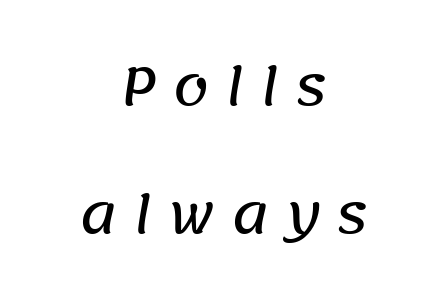
Q: Is the typeface a serif or a sans-serif typeface? A: Sans-serif.
Q: Is the text underlined? A: No.
Q: How is the paragraph aligned? A: Centered.
Q: Is the spacing between letters normal or unusually wide? A: Unusually wide.
Q: Is the spacing between lines tight, normal or loose? A: Loose.
Q: Width (condensed, normal, or wide)? A: Normal.
Q: Stroke contrast? A: Low.
Q: x-height? A: Large.
Q: Monospaced? A: No.
